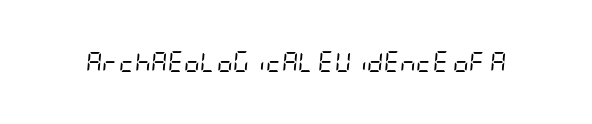
Q: Is the text bold? A: No.
Q: Is the text italic (slanted)? A: Yes, it leans right by about 5 degrees.
Q: Is the text underlined? A: No.
Q: Is the spacing between letters normal or unusually wide? A: Normal.
